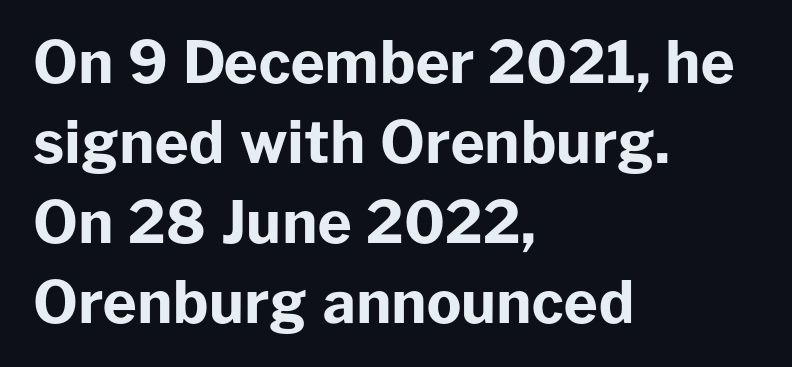
Q: Is the text bold? A: Yes.
Q: Is the text italic (slanted)? A: No, it is upright.
Q: Is the typeface a serif or a sans-serif typeface? A: Sans-serif.
Q: Is the text underlined? A: No.
Q: How is the paragraph aligned? A: Left-aligned.
Q: Is the spacing between letters normal or unusually wide? A: Normal.
Q: Is the spacing between lines tight, normal or loose? A: Normal.
Q: Width (condensed, normal, or wide)? A: Normal.
Q: Stroke contrast? A: Low.
Q: x-height? A: Medium.
Q: Monospaced? A: No.
